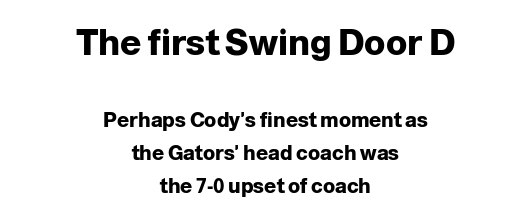
Vertical spacing — default. The lines in this sample share a center point and differ in where they start and stop. Default kerning and tracking; the words read as compact shapes. Every stem runs plumb, perpendicular to the baseline. You could not count columns in this text — the font is proportionally spaced. Larger block? The one above; the one below is distinctly smaller.
